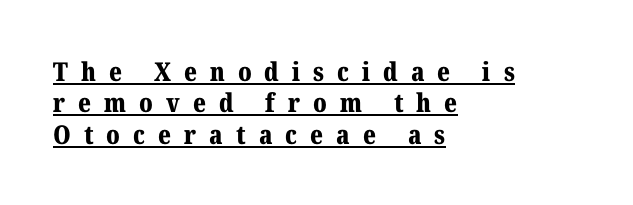
This is underlined copy, the kind a proofreader might mark for attention. Substantial extra tracking has been applied to these lines. Thick stems and heavy bowls — unmistakably bold. The letters stand upright; this is a roman face.
